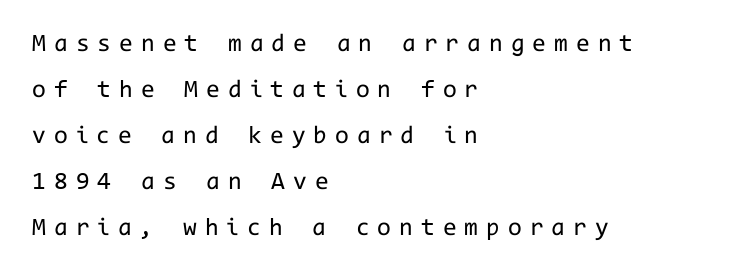
The image shows 25 px text type, upright; set left-aligned, line spacing 1.84x, unusually wide letter spacing (+0.32 em), not underlined.
